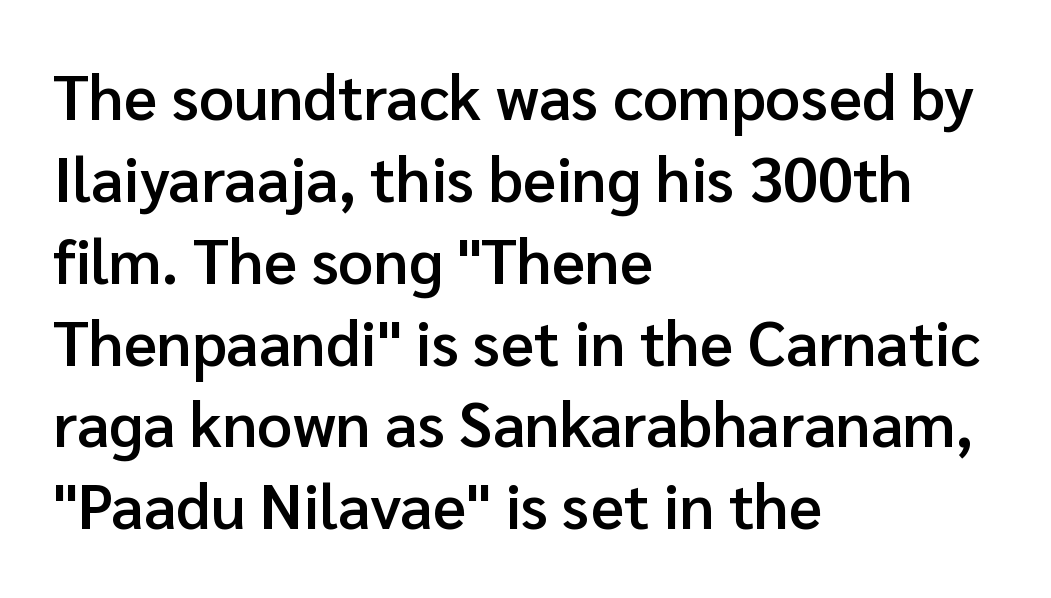
Serifs: no, the terminals of the letterforms are clean. In terms of posture, this sample is upright. Is the block centered? No — it sits flush against the left margin. In terms of leading, this rendering sits right in the middle.
